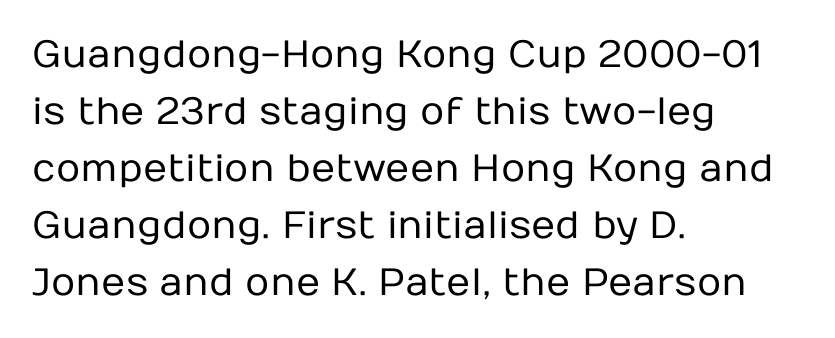
{"serif": "no", "italic": "no", "bold": "no", "weight": "regular", "width": "normal", "stroke_contrast": "low", "x_height": "medium", "monospaced": "no", "underline": "no", "align": "left", "line_spacing": "normal", "line_spacing_ratio": 1.5, "letter_spacing": "normal", "letter_spacing_em": 0.0, "glyph_px": 38}
